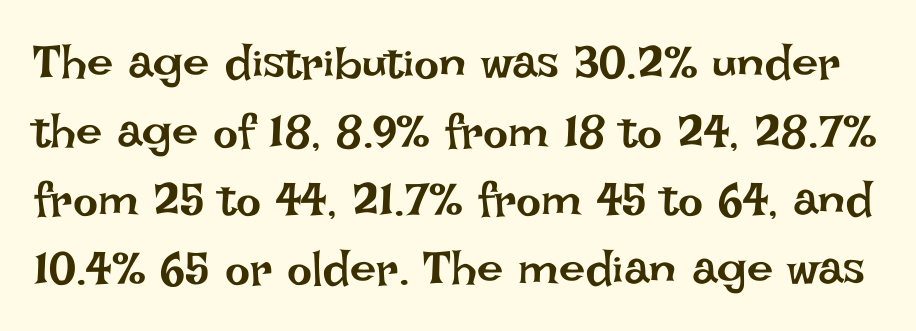
The image shows 47 px regular-weight type, upright; set normal line spacing (1.46x), normal letter spacing, not underlined; low stroke contrast and a large x-height.
